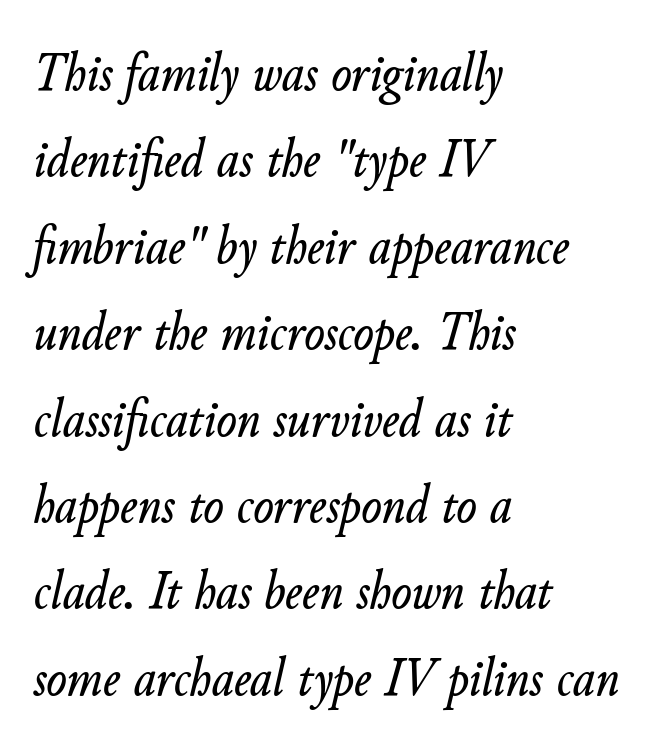
Leading matches the norm, producing a regular column. The zone under the glyphs is completely vacant. These lines were composed using italics. You could not count columns in this text — the font is proportionally spaced. Reading down the block, your eye returns to a fixed left position each line. Tracking value appears to be zero — textbook default spacing.
